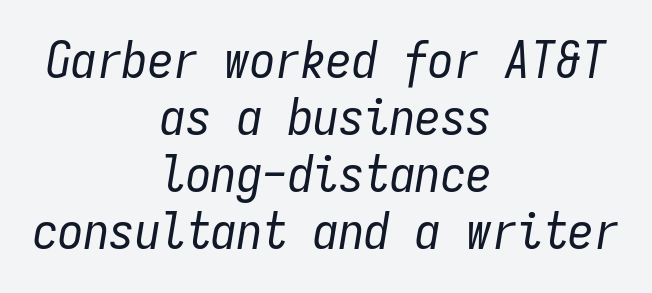
The image shows 51 px regular-weight, condensed type, italic (leaning right), monospaced; set centered, tight line spacing (1.12x), normal letter spacing, not underlined; low stroke contrast and a medium x-height.
